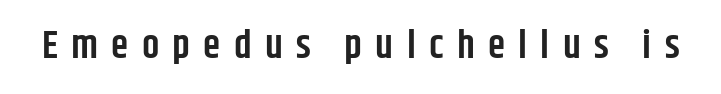
This sample has the flowing, uneven cadence of proportional lettering. Moderately thickened strokes mark this as semibold type. Each letter's strokes conclude bluntly, with no projecting serifs. Every stem runs plumb, perpendicular to the baseline. Decoration check: the copy has no underline.
